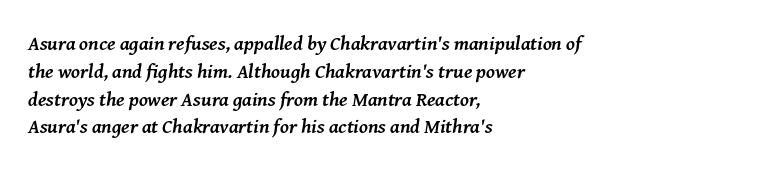
Compared with typical paragraphs, the rows here are spaced about the same. Is the block centered? No — it sits flush against the left margin. Unmarked baselines from the first word to the last. Slant detected: the letters are inclined.
